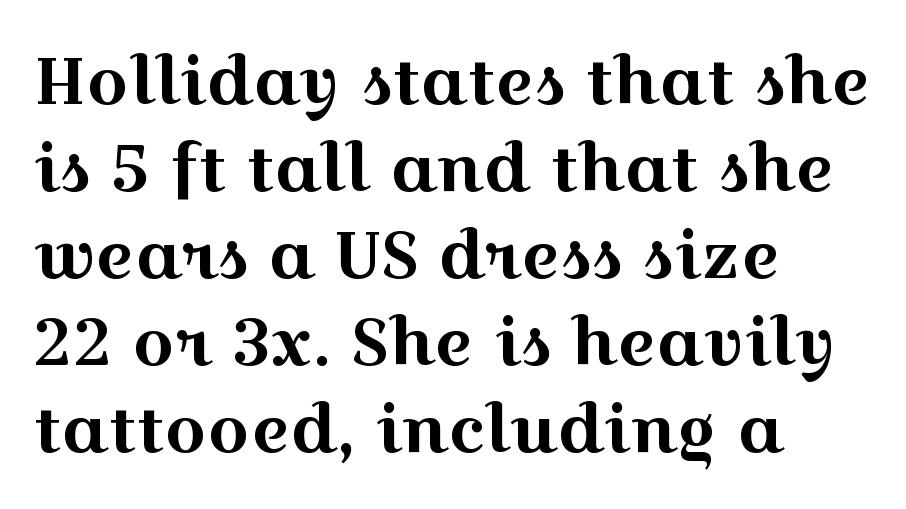
Q: Is the text italic (slanted)? A: No, it is upright.
Q: Is the typeface a serif or a sans-serif typeface? A: Serif.
Q: Is the text underlined? A: No.
Q: How is the paragraph aligned? A: Left-aligned.
Q: Is the spacing between letters normal or unusually wide? A: Normal.
Q: Is the spacing between lines tight, normal or loose? A: Normal.
Q: Width (condensed, normal, or wide)? A: Wide.
Q: x-height? A: Medium.
Q: Monospaced? A: No.
